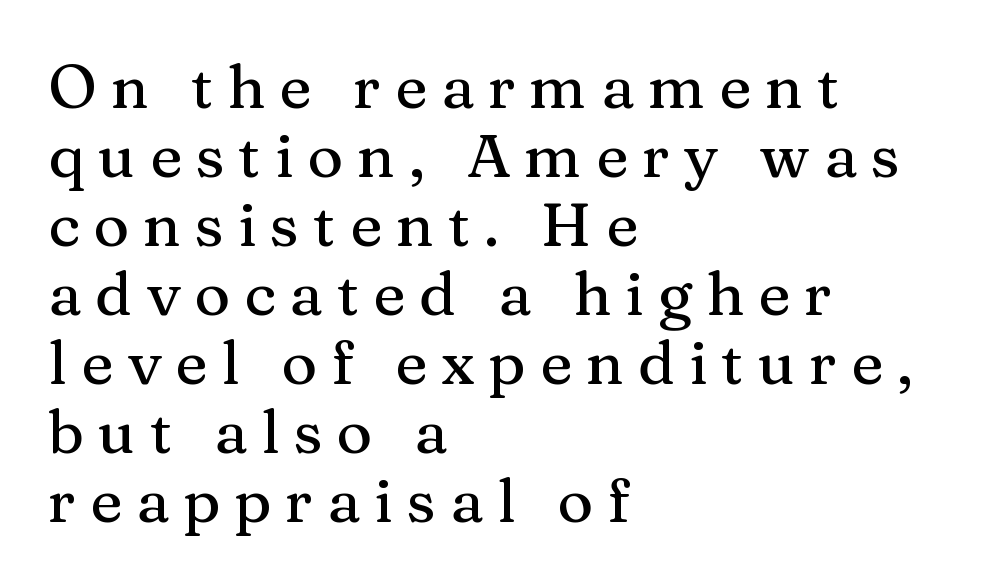
{"serif": "yes", "italic": "no", "width": "normal", "stroke_contrast": "medium", "x_height": "medium", "monospaced": "no", "underline": "no", "align": "left", "line_spacing": "tight", "line_spacing_ratio": 1.13, "letter_spacing": "wide", "letter_spacing_em": 0.23, "glyph_px": 61}
